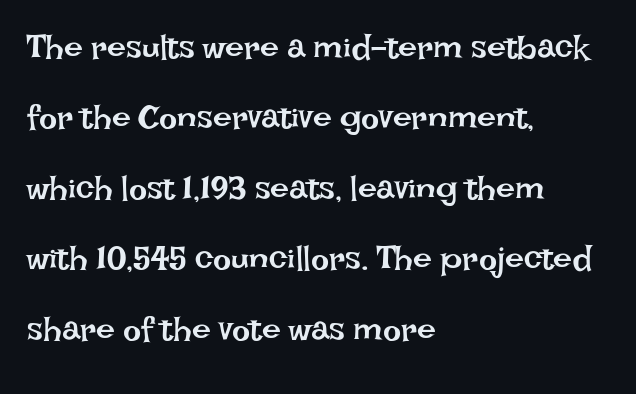
{"italic": "no", "bold": "no", "weight": "regular", "width": "normal", "stroke_contrast": "low", "x_height": "large", "monospaced": "no", "underline": "no", "align": "left", "line_spacing": "loose", "line_spacing_ratio": 2.07, "letter_spacing": "normal", "letter_spacing_em": 0.0, "glyph_px": 34}
